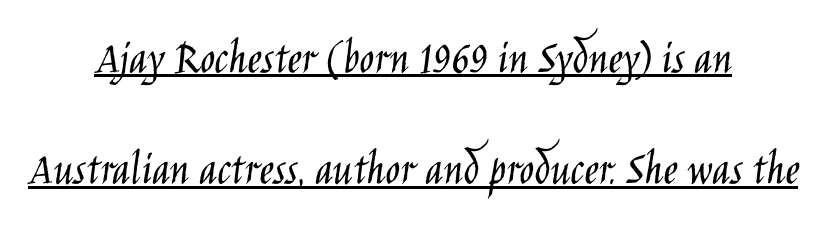
Q: Is the text bold? A: No.
Q: Is the text italic (slanted)? A: Yes.
Q: Is the typeface a serif or a sans-serif typeface? A: Sans-serif.
Q: Is the text underlined? A: Yes.
Q: How is the paragraph aligned? A: Centered.
Q: Is the spacing between letters normal or unusually wide? A: Normal.
Q: Is the spacing between lines tight, normal or loose? A: Loose.
Q: Width (condensed, normal, or wide)? A: Condensed.
Q: Stroke contrast? A: Low.
Q: x-height? A: Large.
Q: Monospaced? A: No.
